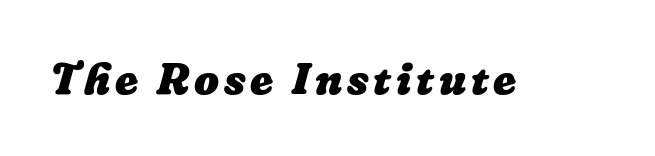
{"bold": "yes", "weight": "heavy", "width": "normal", "stroke_contrast": "low", "x_height": "medium", "monospaced": "no", "underline": "no", "glyph_px": 44}
